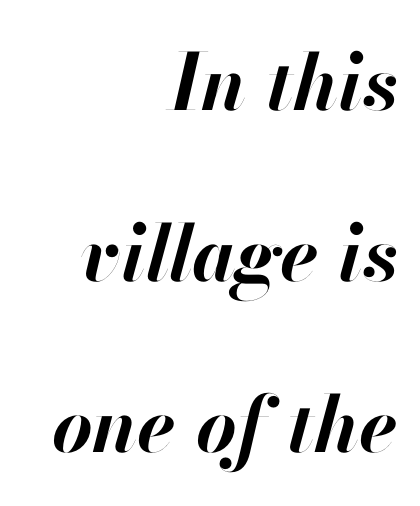
{"italic": "yes", "lean": "right", "slant_degrees": 13, "bold": "yes", "weight": "bold", "width": "normal", "stroke_contrast": "high", "x_height": "small", "monospaced": "no", "underline": "no", "align": "right", "line_spacing": "loose", "line_spacing_ratio": 2.19, "letter_spacing": "normal", "letter_spacing_em": 0.0, "glyph_px": 78}
